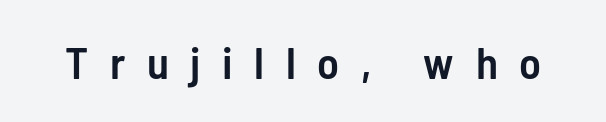
The image shows 45 px semibold, condensed sans-serif type, upright; set unusually wide letter spacing (+0.48 em), not underlined; low stroke contrast and a medium x-height.
